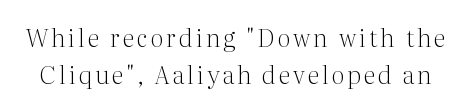
Successive baselines arrive at the customary interval. Style check: upright. No extra ink here — the face is not bold. Quick note: underline off.
